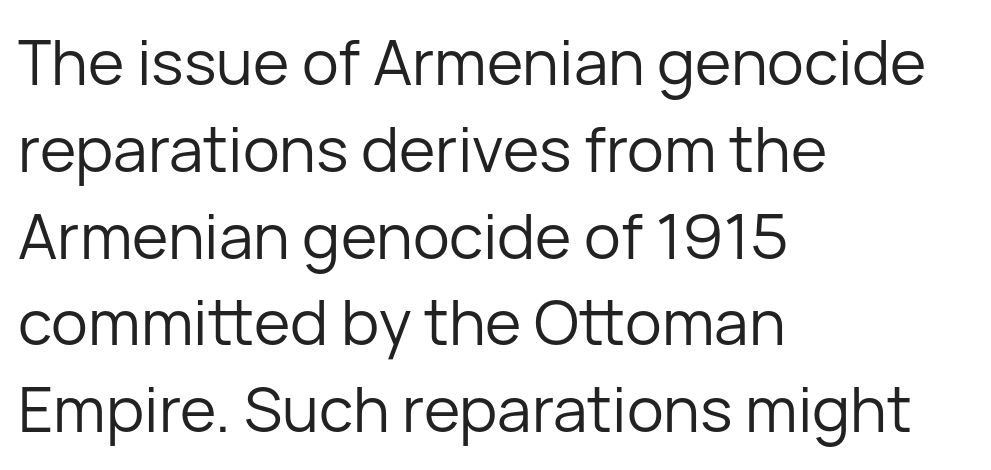
Q: Is the text bold? A: No.
Q: Is the text italic (slanted)? A: No, it is upright.
Q: Is the typeface a serif or a sans-serif typeface? A: Sans-serif.
Q: Is the text underlined? A: No.
Q: How is the paragraph aligned? A: Left-aligned.
Q: Is the spacing between letters normal or unusually wide? A: Normal.
Q: Is the spacing between lines tight, normal or loose? A: Normal.
Q: Width (condensed, normal, or wide)? A: Normal.
Q: Stroke contrast? A: Low.
Q: x-height? A: Medium.
Q: Monospaced? A: No.
